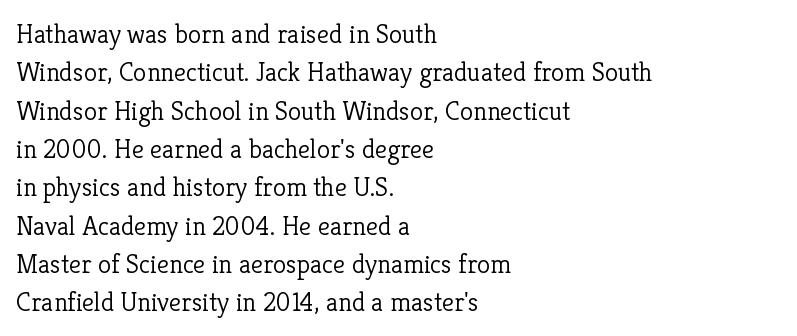
{"italic": "no", "bold": "no", "underline": "no", "align": "left", "line_spacing": "normal", "line_spacing_ratio": 1.42, "letter_spacing": "normal", "letter_spacing_em": 0.0, "glyph_px": 27}
